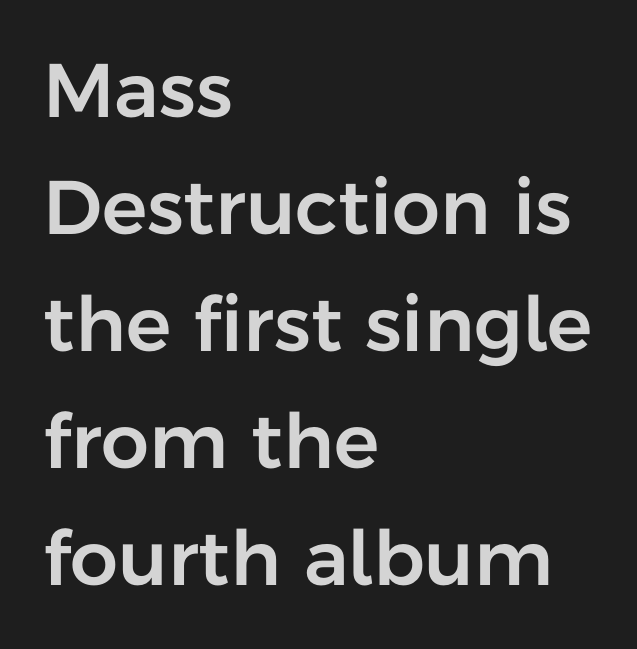
The image shows 76 px sans-serif type, upright; set left-aligned, normal line spacing (1.54x), normal letter spacing, not underlined; low stroke contrast and a medium x-height.
